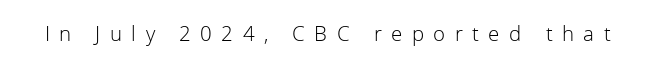
The image shows 22 px text type, upright; set unusually wide letter spacing (+0.43 em), not underlined.
